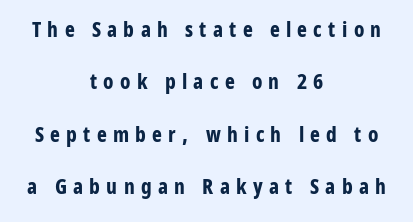
The image shows 21 px bold type, upright; set centered, loose line spacing (2.5x), unusually wide letter spacing (+0.3 em), not underlined.
